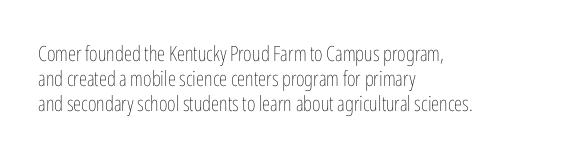
Q: Is the text bold? A: No.
Q: Is the text italic (slanted)? A: No, it is upright.
Q: Is the text underlined? A: No.
Q: How is the paragraph aligned? A: Left-aligned.
Q: Is the spacing between letters normal or unusually wide? A: Normal.
